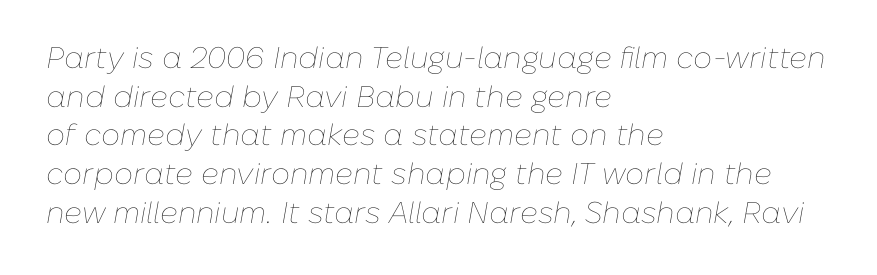
The image shows 30 px thin type, italic (leaning right); set left-aligned, normal line spacing (1.29x), normal letter spacing, not underlined; low stroke contrast and a medium x-height.
